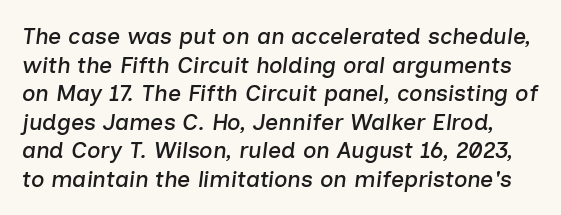
Q: Is the text italic (slanted)? A: Yes, it leans right by about 7 degrees.
Q: Is the text underlined? A: No.
Q: Is the spacing between letters normal or unusually wide? A: Normal.
